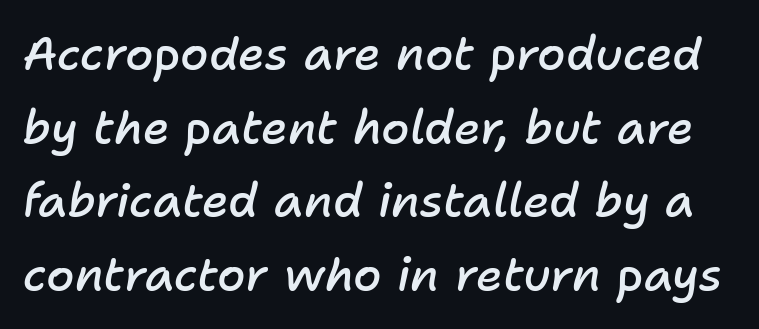
The axis of the letterforms is tilted away from vertical. Descenders hang freely into open space. Slightly chunky letters — semibold, I'd say, not full bold. How would I describe the line gaps? Plain and ordinary.
